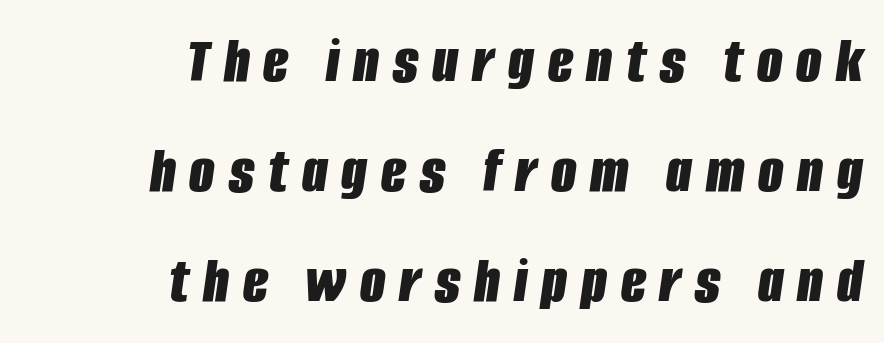
{"italic": "yes", "lean": "right", "slant_degrees": 8, "bold": "yes", "weight": "bold", "width": "condensed", "stroke_contrast": "low", "x_height": "large", "monospaced": "no", "underline": "no", "align": "right", "line_spacing": "normal", "line_spacing_ratio": 1.67, "letter_spacing": "wide", "letter_spacing_em": 0.21, "glyph_px": 66}
